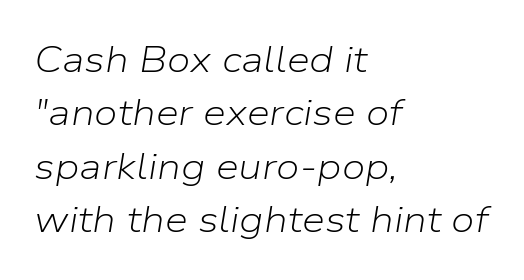
The image shows 37 px light type, italic (leaning right); set left-aligned, normal line spacing (1.44x), normal letter spacing, not underlined; low stroke contrast and a medium x-height.
